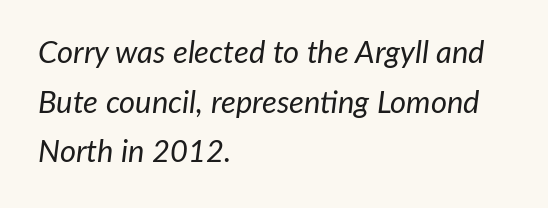
Q: Is the text bold? A: No.
Q: Is the text italic (slanted)? A: Yes, it leans right by about 7 degrees.
Q: Is the text underlined? A: No.
Q: How is the paragraph aligned? A: Left-aligned.
Q: Is the spacing between letters normal or unusually wide? A: Normal.
Q: Is the spacing between lines tight, normal or loose? A: Normal.
Q: Width (condensed, normal, or wide)? A: Normal.
Q: Stroke contrast? A: Low.
Q: x-height? A: Medium.
Q: Monospaced? A: No.
